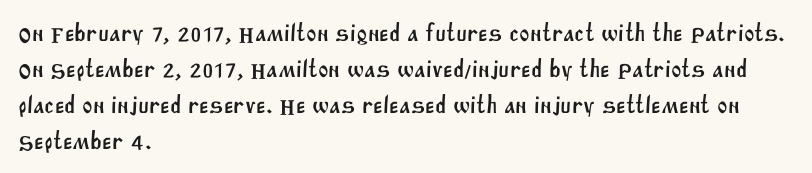
The image shows 25 px text type; set left-aligned, normal line spacing (1.44x), normal letter spacing, not underlined.
